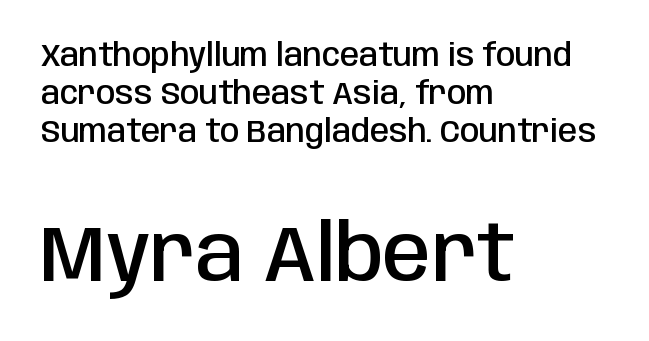
Q: Is the text bold? A: Semi-bold.
Q: Is the text italic (slanted)? A: No, it is upright.
Q: Is the typeface a serif or a sans-serif typeface? A: Sans-serif.
Q: Is the text underlined? A: No.
Q: How is the paragraph aligned? A: Left-aligned.
Q: Is the spacing between letters normal or unusually wide? A: Normal.
Q: Which block of text is set in a larger size, the first (top) or the second (bottom)? A: The second (bottom) one.
Q: Width (condensed, normal, or wide)? A: Condensed.
Q: Stroke contrast? A: Low.
Q: x-height? A: Large.
Q: Monospaced? A: No.
